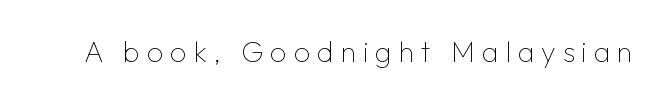
The image shows 29 px thin sans-serif type, upright; set unusually wide letter spacing (+0.23 em), not underlined; low stroke contrast and a medium x-height.
